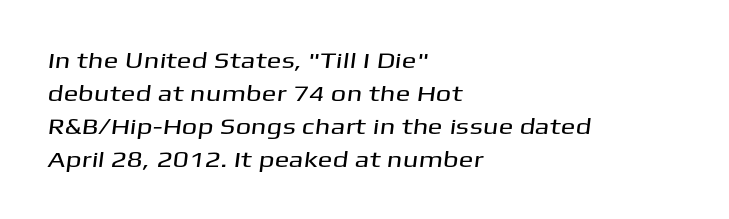
{"underline": "no", "align": "left", "line_spacing": "normal", "line_spacing_ratio": 1.5, "letter_spacing": "normal", "letter_spacing_em": 0.0, "glyph_px": 22}
